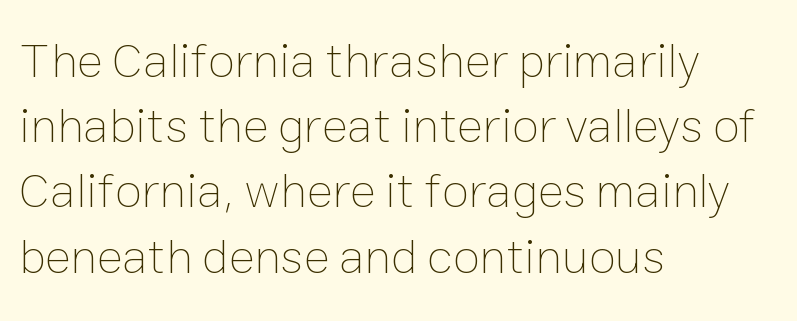
Q: Is the text bold? A: No.
Q: Is the text italic (slanted)? A: No, it is upright.
Q: Is the text underlined? A: No.
Q: How is the paragraph aligned? A: Left-aligned.
Q: Is the spacing between letters normal or unusually wide? A: Normal.
Q: Is the spacing between lines tight, normal or loose? A: Normal.
Q: Width (condensed, normal, or wide)? A: Normal.
Q: Stroke contrast? A: Low.
Q: x-height? A: Medium.
Q: Monospaced? A: No.
